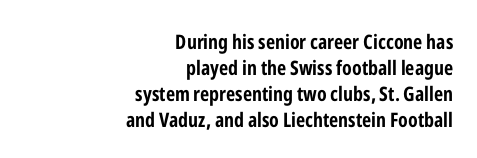
Q: Is the text bold? A: Yes.
Q: Is the text italic (slanted)? A: No, it is upright.
Q: Is the text underlined? A: No.
Q: How is the paragraph aligned? A: Right-aligned.
Q: Is the spacing between letters normal or unusually wide? A: Normal.
Q: Is the spacing between lines tight, normal or loose? A: Normal.
